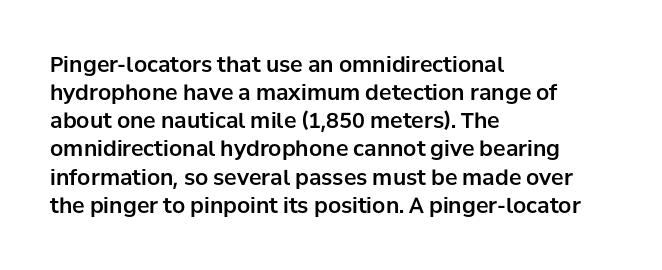
Teacher's note: observe the even left margin — that is flush-left alignment. No italicization has been applied; the sample stays upright. Clear beneath every line of the passage. Honestly, the letter spacing is just normal — you wouldn't notice it. A typesetter would call this leading conventional body-copy spacing.
